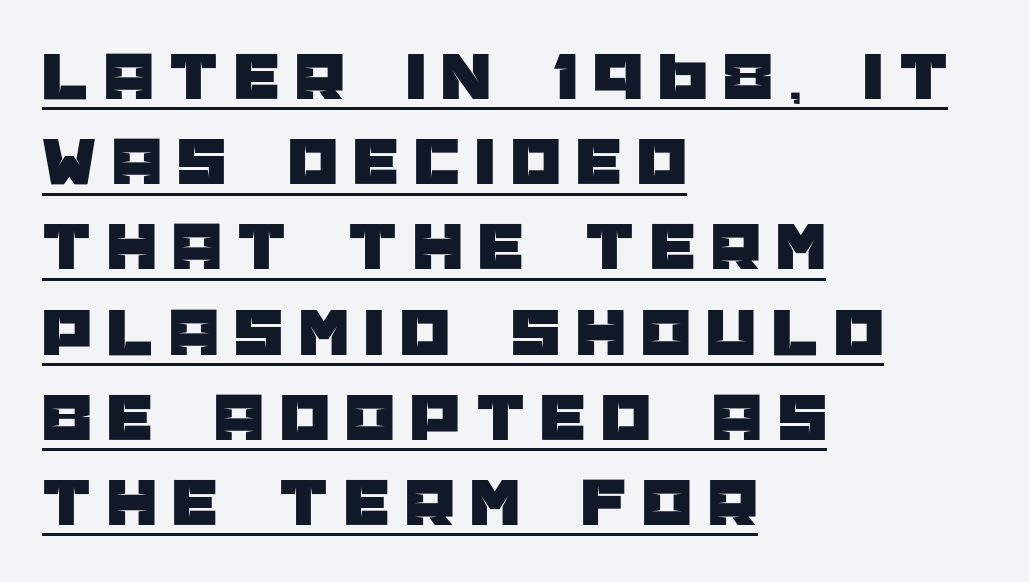
The rendering anchors every line to the left-hand side. Typographically, this falls in the sans-serif category. Beneath each row of characters lies a ruled line. Note the varied advance widths — an 'i' is clearly narrower than an 'm'. The horizontal fit of the characters is loose and conspicuously gappy. Ascenders rise straight up at ninety degrees.
